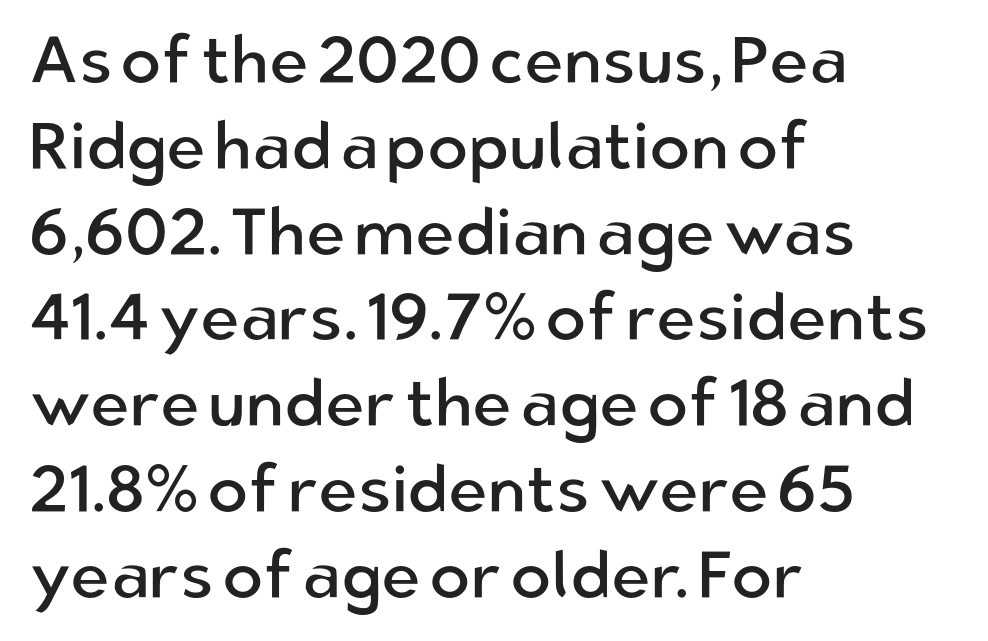
Q: Is the text bold? A: No.
Q: Is the text italic (slanted)? A: No, it is upright.
Q: Is the typeface a serif or a sans-serif typeface? A: Sans-serif.
Q: Is the text underlined? A: No.
Q: How is the paragraph aligned? A: Left-aligned.
Q: Is the spacing between letters normal or unusually wide? A: Normal.
Q: Is the spacing between lines tight, normal or loose? A: Normal.
Q: Width (condensed, normal, or wide)? A: Normal.
Q: Stroke contrast? A: Low.
Q: x-height? A: Medium.
Q: Monospaced? A: No.
